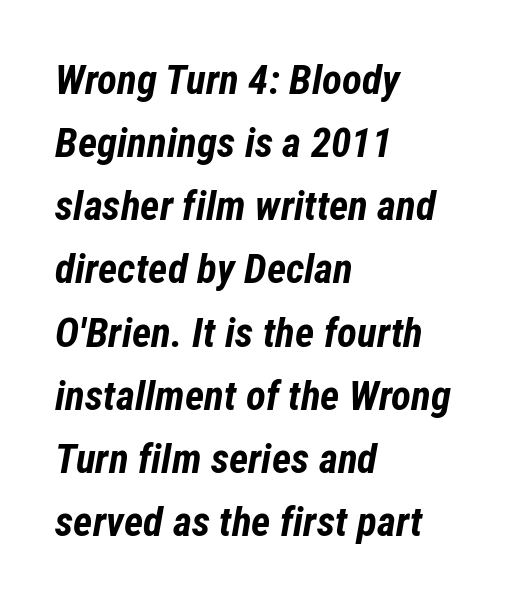
Q: Is the text bold? A: Yes.
Q: Is the text italic (slanted)? A: Yes, it leans right by about 12 degrees.
Q: Is the text underlined? A: No.
Q: How is the paragraph aligned? A: Left-aligned.
Q: Is the spacing between letters normal or unusually wide? A: Normal.
Q: Is the spacing between lines tight, normal or loose? A: Normal.
Q: Width (condensed, normal, or wide)? A: Condensed.
Q: Stroke contrast? A: Low.
Q: x-height? A: Medium.
Q: Monospaced? A: No.
